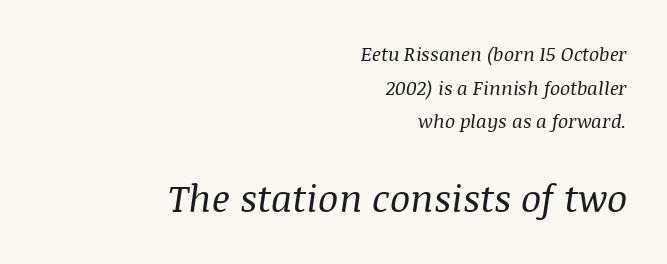
Q: Is the text bold? A: No.
Q: Is the text italic (slanted)? A: Yes, it leans right by about 8 degrees.
Q: Is the typeface a serif or a sans-serif typeface? A: Serif.
Q: Is the text underlined? A: No.
Q: How is the paragraph aligned? A: Right-aligned.
Q: Is the spacing between letters normal or unusually wide? A: Normal.
Q: Which block of text is set in a larger size, the first (top) or the second (bottom)? A: The second (bottom) one.
Q: Width (condensed, normal, or wide)? A: Normal.
Q: Stroke contrast? A: Medium.
Q: x-height? A: Large.
Q: Monospaced? A: No.
